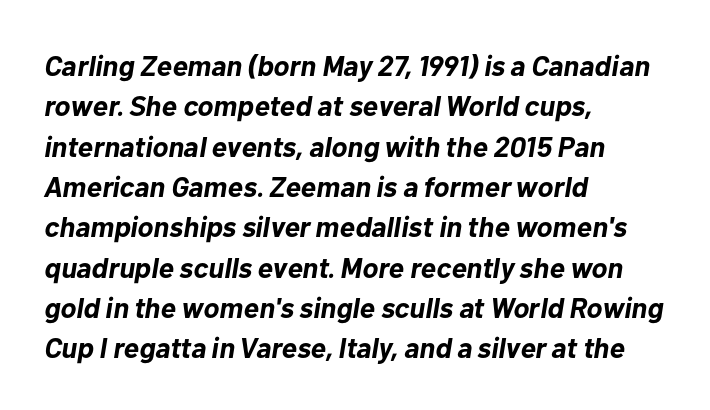
Q: Is the text bold? A: Yes.
Q: Is the text italic (slanted)? A: Yes, it leans right by about 10 degrees.
Q: Is the text underlined? A: No.
Q: How is the paragraph aligned? A: Left-aligned.
Q: Is the spacing between letters normal or unusually wide? A: Normal.
Q: Is the spacing between lines tight, normal or loose? A: Normal.
Q: Width (condensed, normal, or wide)? A: Normal.
Q: Stroke contrast? A: Low.
Q: x-height? A: Medium.
Q: Monospaced? A: No.
